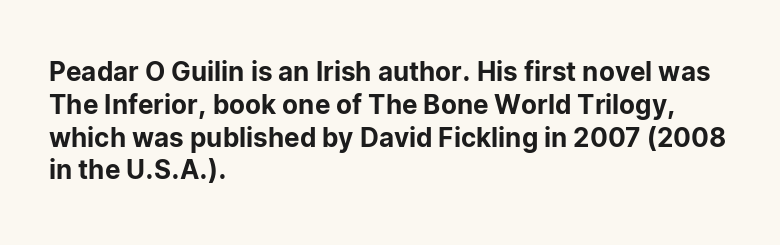
The image shows 26 px text type, upright; set left-aligned, normal line spacing (1.26x), normal letter spacing, not underlined.
